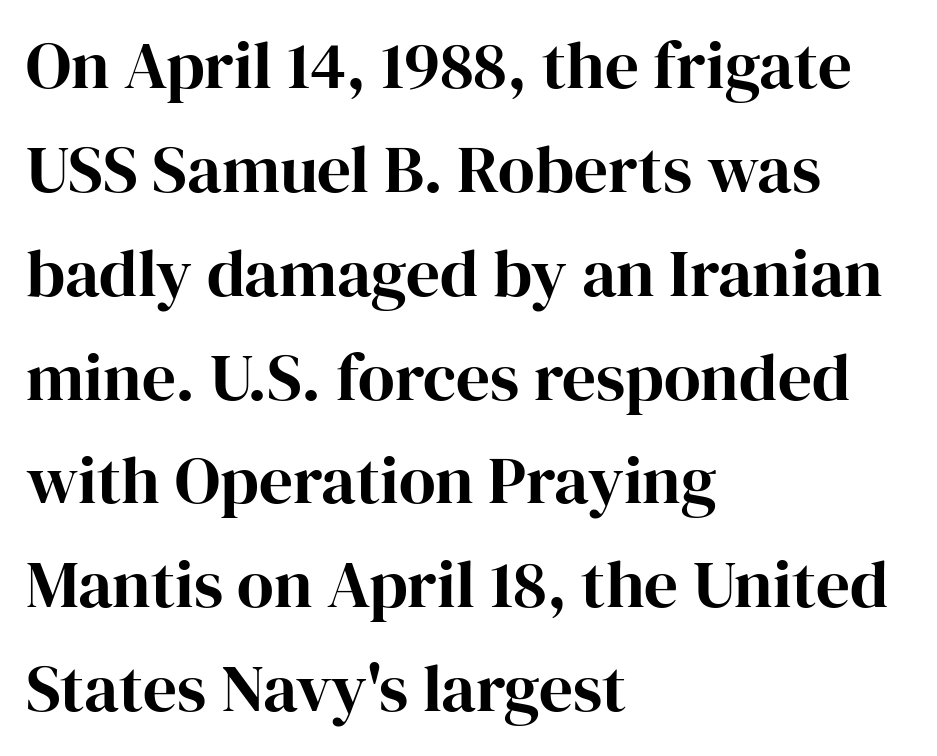
Q: Is the text italic (slanted)? A: No, it is upright.
Q: Is the typeface a serif or a sans-serif typeface? A: Serif.
Q: Is the text underlined? A: No.
Q: How is the paragraph aligned? A: Left-aligned.
Q: Is the spacing between letters normal or unusually wide? A: Normal.
Q: Is the spacing between lines tight, normal or loose? A: Normal.
Q: Width (condensed, normal, or wide)? A: Normal.
Q: Stroke contrast? A: High.
Q: x-height? A: Medium.
Q: Monospaced? A: No.
